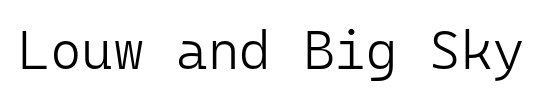
{"serif": "no", "italic": "no", "bold": "no", "weight": "light", "width": "normal", "stroke_contrast": "low", "x_height": "medium", "monospaced": "yes", "underline": "no", "letter_spacing": "normal", "letter_spacing_em": 0.0, "glyph_px": 54}
